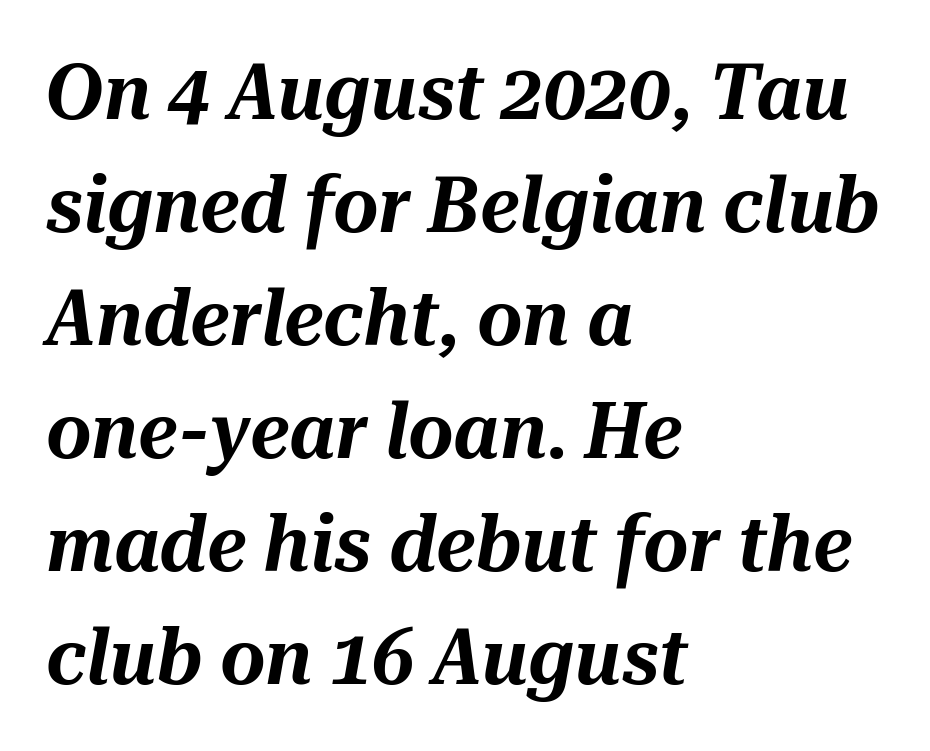
The image shows 78 px text type, italic (leaning right); set left-aligned, normal line spacing (1.45x), normal letter spacing, not underlined; medium stroke contrast and a medium x-height.
